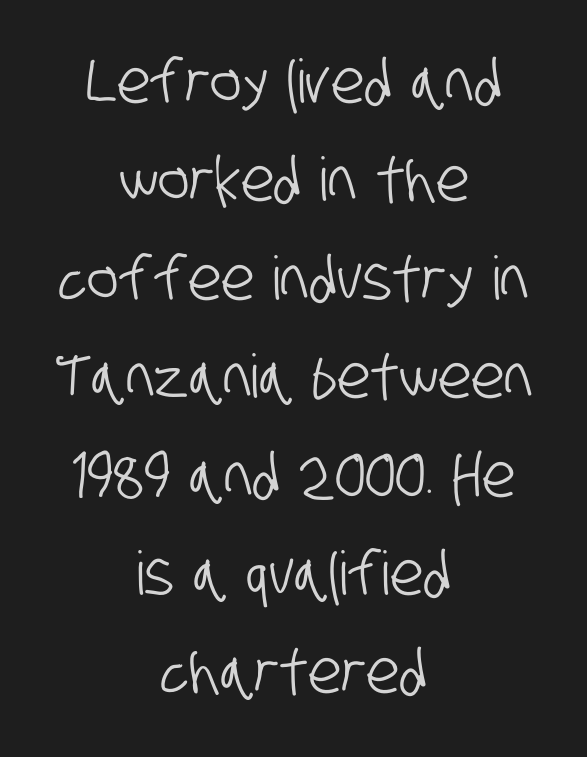
Normally led — the rows are evenly, conventionally spaced. The paragraph has two soft edges and a firm central axis. The letters sit at their default tracking, neither squeezed nor spread. The passage shown is typed in a proportional face where columns would drift. Does the type have serifs? No, each stem ends abruptly. Beneath every word, the page is bare.
